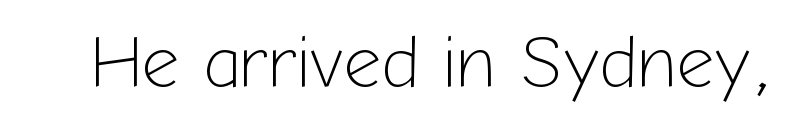
Characters follow at the spacing the type designer built in. Descenders are the only things crossing below the line. The axis of the letterforms is exactly vertical. In terms of letterform style, serifs are entirely absent.
